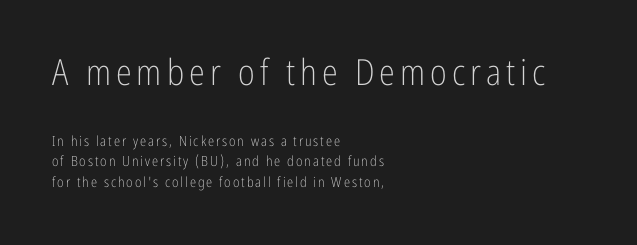
The image shows 36 px light, condensed sans-serif type, upright; set left-aligned, normal line spacing (1.45x), not underlined; the first (top) block is 2.57x larger; low stroke contrast and a medium x-height.
